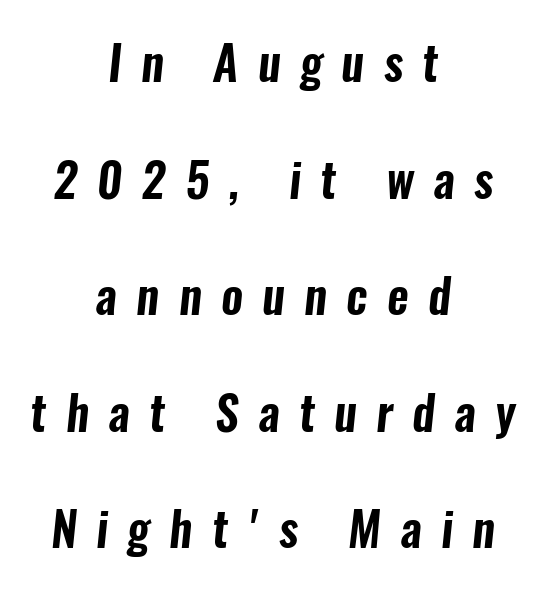
Q: Is the typeface a serif or a sans-serif typeface? A: Sans-serif.
Q: Is the text underlined? A: No.
Q: How is the paragraph aligned? A: Centered.
Q: Is the spacing between letters normal or unusually wide? A: Unusually wide.
Q: Is the spacing between lines tight, normal or loose? A: Loose.
Q: Width (condensed, normal, or wide)? A: Condensed.
Q: Stroke contrast? A: Low.
Q: x-height? A: Medium.
Q: Monospaced? A: No.
